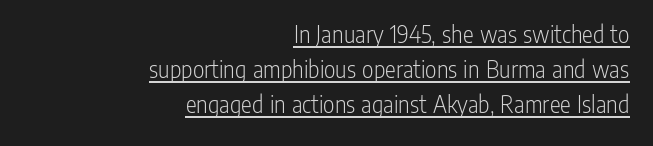
The image shows 25 px text type, upright; set right-aligned, normal line spacing (1.41x), normal letter spacing, underlined.
